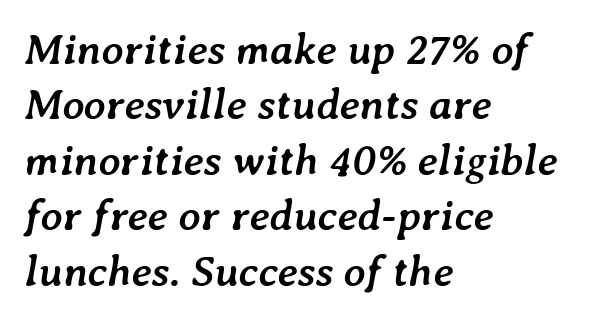
The image shows 43 px semibold type, italic (leaning right); set left-aligned, normal line spacing (1.29x), normal letter spacing, not underlined; low stroke contrast and a medium x-height.
